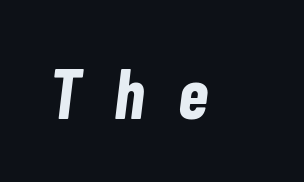
Varying glyph widths throughout — classic text-font behaviour. Thick stems and heavy bowls — unmistakably bold. Quick note: underline off. This sample uses an oblique cut, with every glyph tilted off the vertical. Substantial extra tracking has been applied to these lines.
